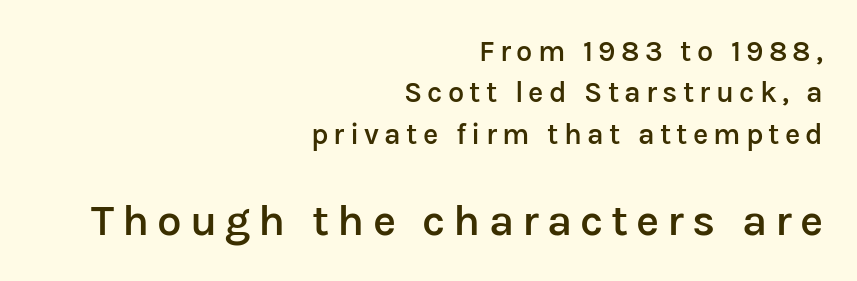
The paragraph has a hard right edge and a soft left edge. The rendering enlarges the type as you move from the upper chunk to the lower. A somewhat darkened texture: the type is semibold rather than bold. A typesetter would label this face a sans.
